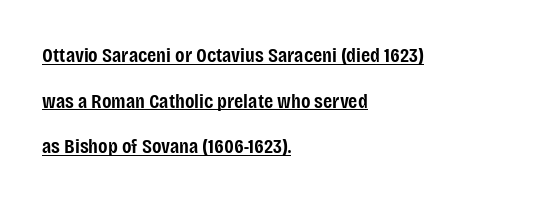
The image shows 21 px text type, upright; set left-aligned, loose line spacing (2.17x), normal letter spacing, underlined.
